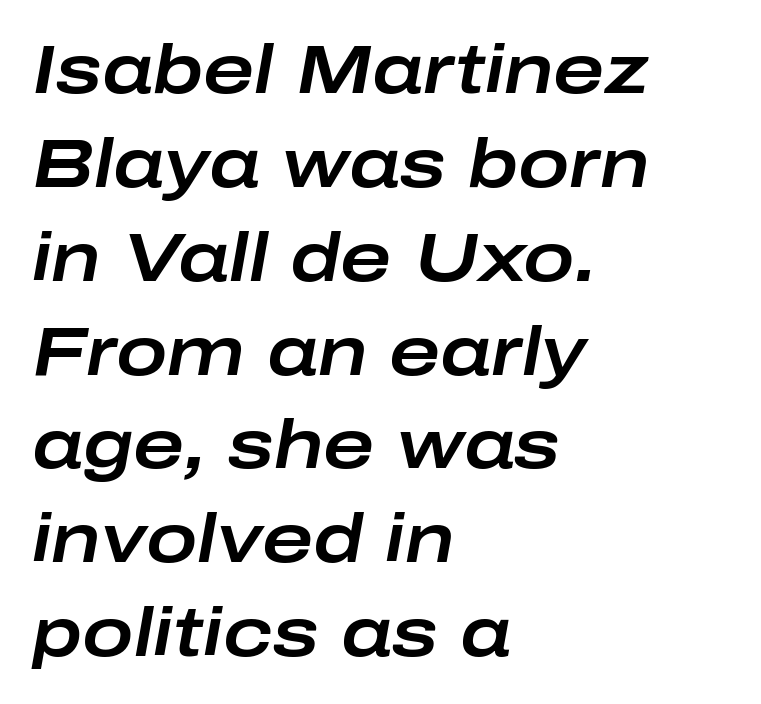
Check the space under the baseline: it is left empty. This sample uses plain, unmodified letter spacing. Evenly set lines give the paragraph a standard silhouette. Casual observation: everything's shoved over to the left. These lines are rendered in a variable-pitch font. The passage shown leans; its letterforms are oblique.
